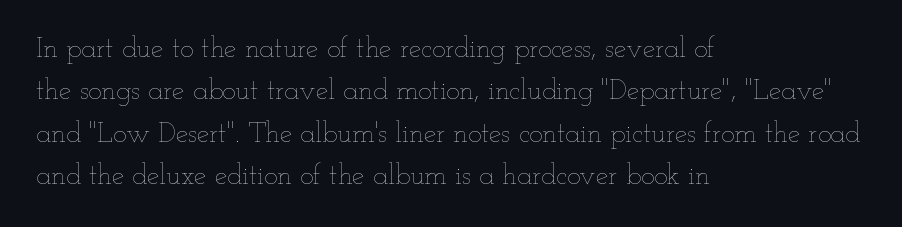
Character widths vary here, with narrow letters taking less room than wide ones. The weight tops out at a normal text grade. Quick note: not italic, upright. The specimen omits any rule beneath the text block's lines. The line texture is even and compact thanks to regular tracking.
